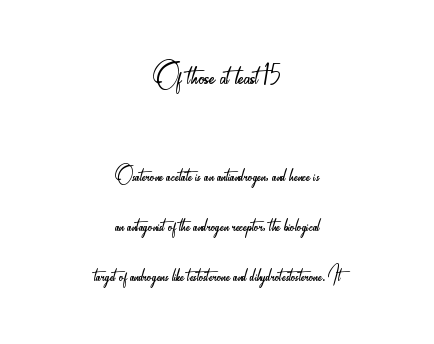
Proportional: the letters do not fall into vertical columns. The letterforms sit shoulder to shoulder at normal distance. The designer gave the opening block more size than the closing block. A quiet, ordinary-to-light weight characterises the typeface.
